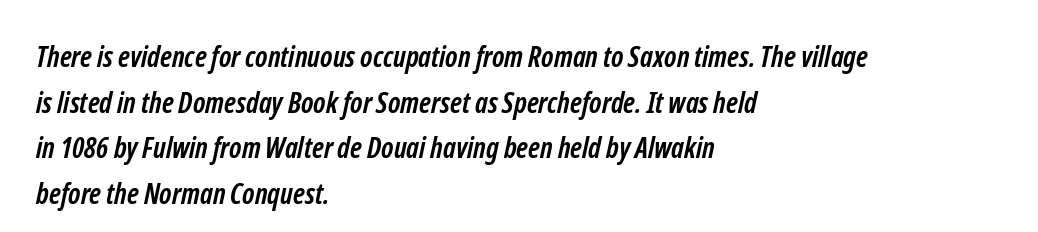
{"serif": "no", "bold": "yes", "weight": "semibold", "width": "condensed", "stroke_contrast": "low", "x_height": "medium", "monospaced": "no", "underline": "no", "align": "left", "line_spacing": "normal", "line_spacing_ratio": 1.57, "letter_spacing": "normal", "letter_spacing_em": 0.0, "glyph_px": 29}
